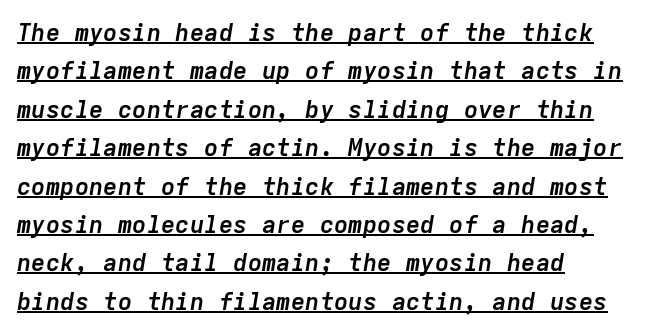
The horizontal fit of the characters is conventional and even. The rendering anchors every line to the left-hand side. An italicized treatment has been applied to the whole sample. The rendering uses a moderate line-height, typical for paragraphs. The specimen includes a rule beneath the text block's lines.
